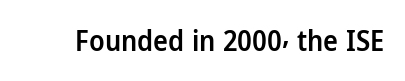
A bit beefed up — I'd call it semibold rather than bold. Look at the tracking — it's just the regular setting, nothing added. The space beneath each line is pristine and unruled. Varying glyph widths throughout — classic text-font behaviour. Typographically, this falls in the sans-serif category.
